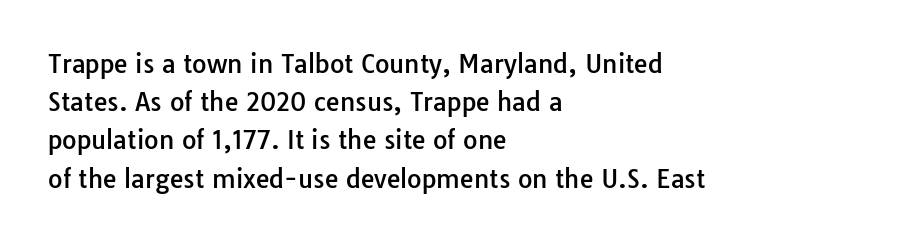
Q: Is the text italic (slanted)? A: No, it is upright.
Q: Is the text underlined? A: No.
Q: How is the paragraph aligned? A: Left-aligned.
Q: Is the spacing between letters normal or unusually wide? A: Normal.
Q: Is the spacing between lines tight, normal or loose? A: Normal.
